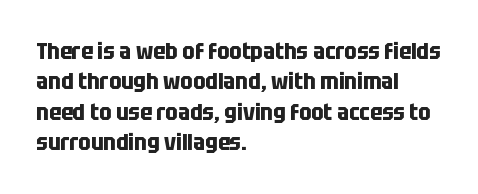
The image shows 23 px bold type, upright; set left-aligned, normal line spacing (1.32x), normal letter spacing, not underlined.
